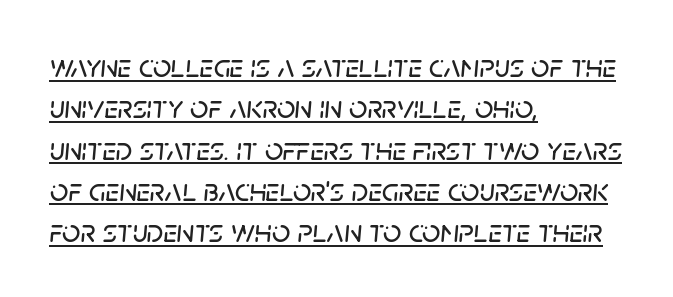
The image shows 32 px text type, italic (leaning right); set left-aligned, normal line spacing (1.29x), normal letter spacing, underlined; low stroke contrast and a large x-height.
